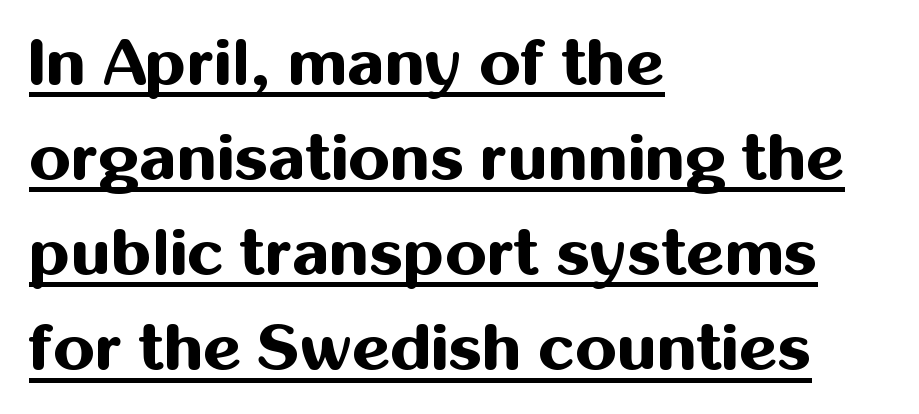
The image shows 66 px bold sans-serif type, upright; set left-aligned, normal line spacing (1.44x), normal letter spacing, underlined; medium stroke contrast and a medium x-height.
